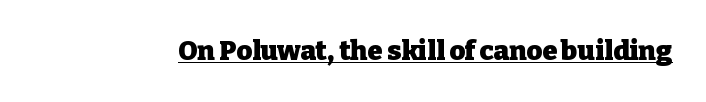
The letters stand straight up with perfectly vertical stems. Between one letter and the next there's only the usual sliver of space. Underlining? Definitely there. Strokes here are thick enough to call this a true bold.
